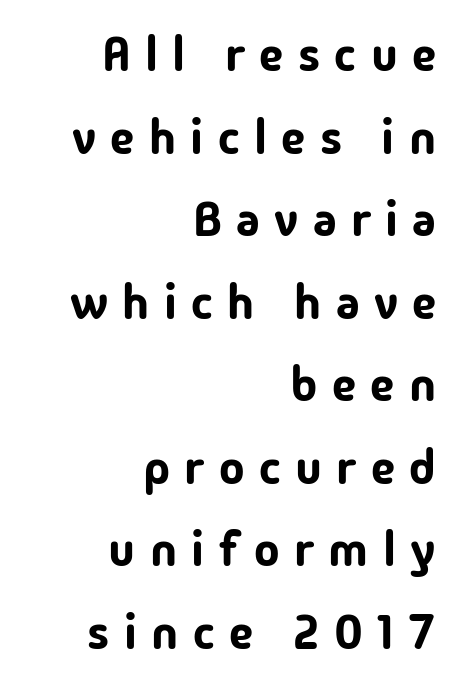
The image shows 48 px sans-serif type, upright; set right-aligned, line spacing 1.72x, unusually wide letter spacing (+0.3 em), not underlined; low stroke contrast and a medium x-height.
